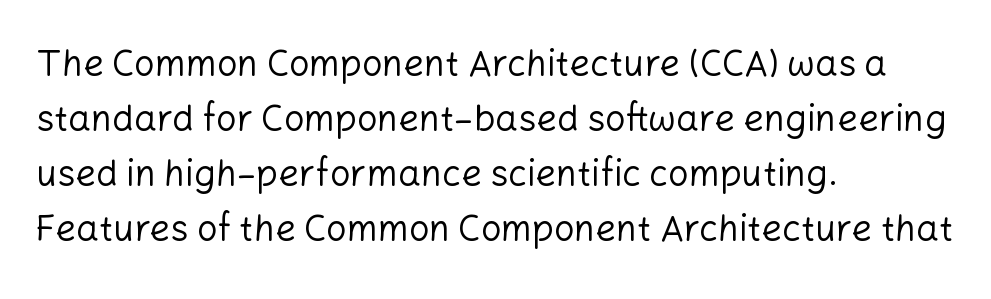
The image shows 36 px regular-weight sans-serif type, upright; set left-aligned, normal line spacing (1.53x), normal letter spacing, not underlined; low stroke contrast and a medium x-height.
